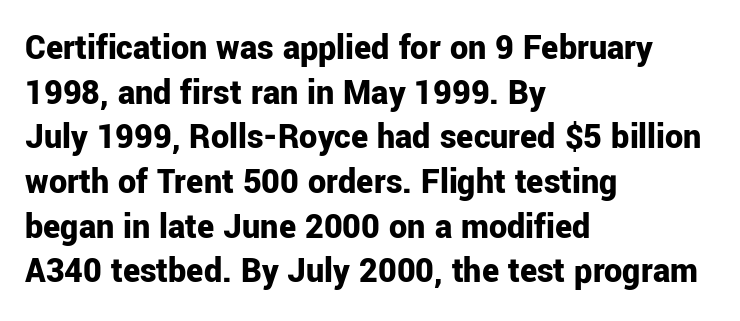
Q: Is the text bold? A: Yes.
Q: Is the text italic (slanted)? A: No, it is upright.
Q: Is the typeface a serif or a sans-serif typeface? A: Sans-serif.
Q: Is the text underlined? A: No.
Q: How is the paragraph aligned? A: Left-aligned.
Q: Is the spacing between letters normal or unusually wide? A: Normal.
Q: Width (condensed, normal, or wide)? A: Normal.
Q: Stroke contrast? A: Low.
Q: x-height? A: Medium.
Q: Monospaced? A: No.
